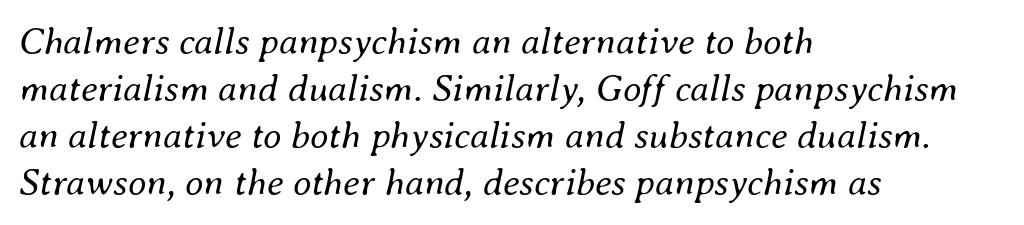
The image shows 38 px regular-weight type, italic (leaning right); set left-aligned, line spacing 1.24x, normal letter spacing, not underlined; medium stroke contrast and a small x-height.
